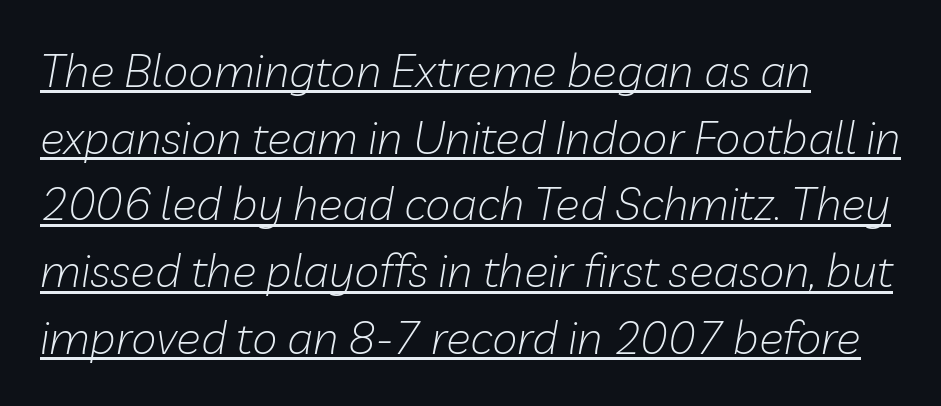
{"italic": "yes", "lean": "right", "slant_degrees": 10, "bold": "no", "weight": "light", "width": "normal", "stroke_contrast": "low", "x_height": "medium", "monospaced": "no", "underline": "yes", "align": "left", "line_spacing": "normal", "line_spacing_ratio": 1.45, "letter_spacing": "normal", "letter_spacing_em": 0.0, "glyph_px": 46}
